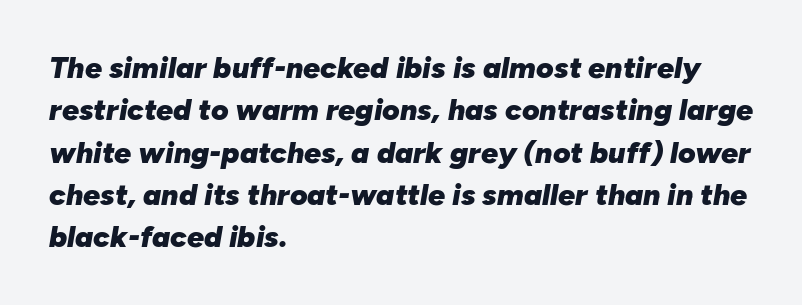
{"italic": "yes", "lean": "right", "slant_degrees": 10, "bold": "yes", "weight": "heavy", "width": "normal", "stroke_contrast": "low", "x_height": "medium", "monospaced": "no", "underline": "no", "align": "left", "line_spacing": "normal", "line_spacing_ratio": 1.41, "letter_spacing": "normal", "letter_spacing_em": 0.0, "glyph_px": 30}
